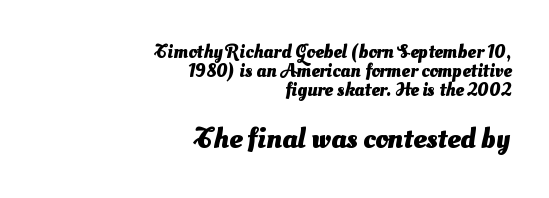
Q: Is the text bold? A: Yes.
Q: Is the typeface a serif or a sans-serif typeface? A: Sans-serif.
Q: Is the text underlined? A: No.
Q: How is the paragraph aligned? A: Right-aligned.
Q: Is the spacing between letters normal or unusually wide? A: Normal.
Q: Is the spacing between lines tight, normal or loose? A: Tight.
Q: Which block of text is set in a larger size, the first (top) or the second (bottom)? A: The second (bottom) one.
Q: Width (condensed, normal, or wide)? A: Normal.
Q: Stroke contrast? A: Medium.
Q: x-height? A: Small.
Q: Monospaced? A: No.
